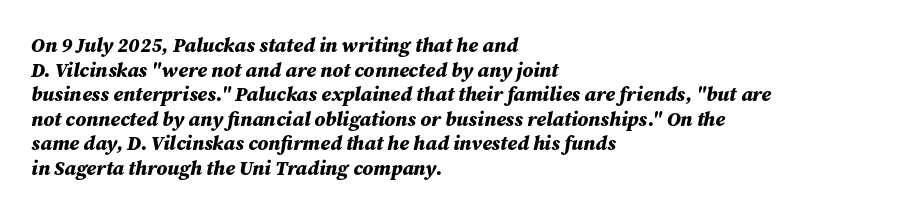
Q: Is the text bold? A: Yes.
Q: Is the text italic (slanted)? A: Yes, it leans right by about 12 degrees.
Q: Is the text underlined? A: No.
Q: How is the paragraph aligned? A: Left-aligned.
Q: Is the spacing between letters normal or unusually wide? A: Normal.
